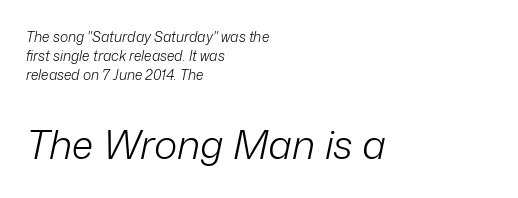
Q: Is the text bold? A: No.
Q: Is the text italic (slanted)? A: Yes, it leans right by about 12 degrees.
Q: Is the text underlined? A: No.
Q: How is the paragraph aligned? A: Left-aligned.
Q: Is the spacing between letters normal or unusually wide? A: Normal.
Q: Is the spacing between lines tight, normal or loose? A: Normal.
Q: Which block of text is set in a larger size, the first (top) or the second (bottom)? A: The second (bottom) one.
Q: Width (condensed, normal, or wide)? A: Normal.
Q: Stroke contrast? A: Low.
Q: x-height? A: Medium.
Q: Monospaced? A: No.
